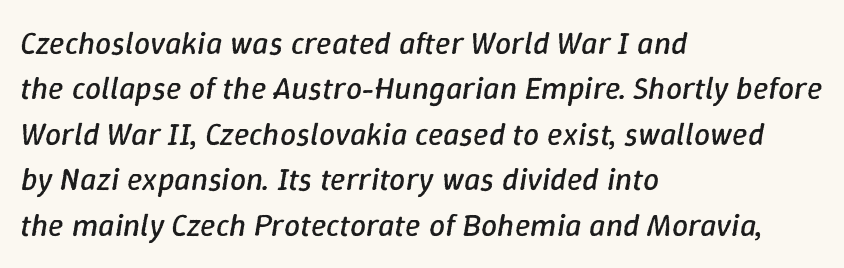
The image shows 32 px regular-weight type, italic (leaning right); set left-aligned, normal line spacing (1.42x), normal letter spacing, not underlined; low stroke contrast and a medium x-height.
